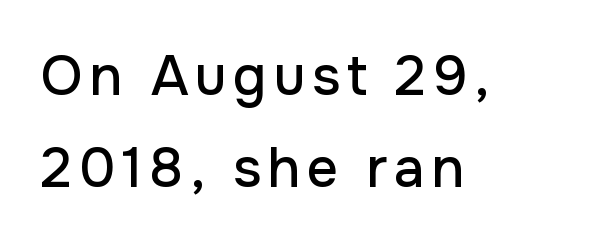
Q: Is the text italic (slanted)? A: No, it is upright.
Q: Is the typeface a serif or a sans-serif typeface? A: Sans-serif.
Q: Is the text underlined? A: No.
Q: How is the paragraph aligned? A: Left-aligned.
Q: Is the spacing between lines tight, normal or loose? A: Normal.
Q: Width (condensed, normal, or wide)? A: Normal.
Q: Stroke contrast? A: Low.
Q: x-height? A: Medium.
Q: Monospaced? A: No.
